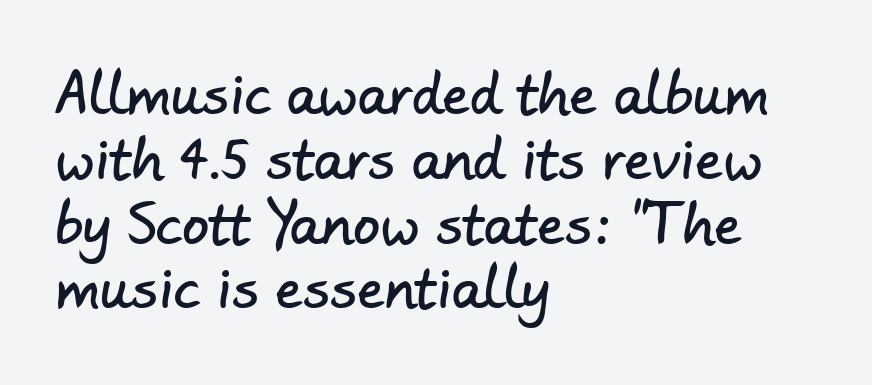
Q: Is the typeface a serif or a sans-serif typeface? A: Sans-serif.
Q: Is the text underlined? A: No.
Q: How is the paragraph aligned? A: Left-aligned.
Q: Is the spacing between letters normal or unusually wide? A: Normal.
Q: Width (condensed, normal, or wide)? A: Normal.
Q: Stroke contrast? A: Low.
Q: x-height? A: Small.
Q: Monospaced? A: No.
